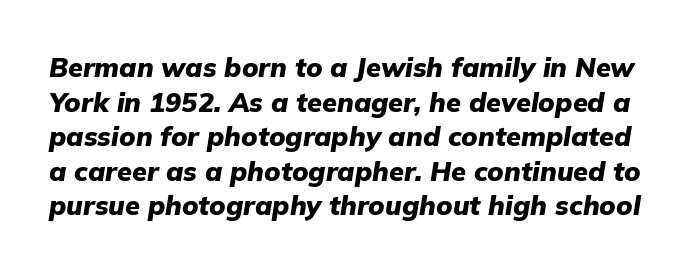
Q: Is the text bold? A: Yes.
Q: Is the text italic (slanted)? A: Yes, it leans right by about 9 degrees.
Q: Is the text underlined? A: No.
Q: Is the spacing between letters normal or unusually wide? A: Normal.
Q: Is the spacing between lines tight, normal or loose? A: Normal.
